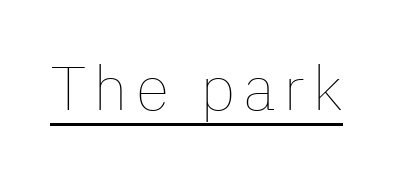
Here the designer chose a conventional face with non-uniform glyph widths. Beneath each row of characters lies a ruled line. Stems here are at most as thick as an everyday book face. Style check: upright.
